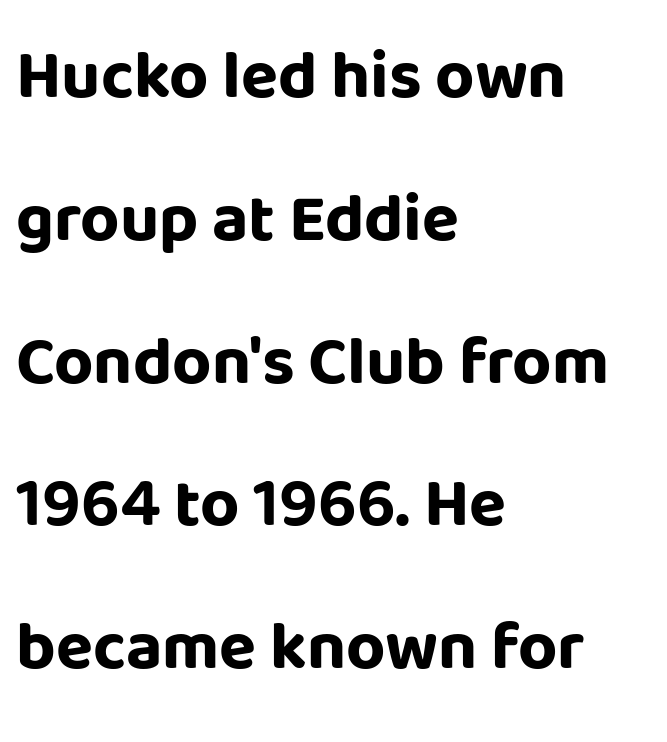
Character widths vary here, with narrow letters taking less room than wide ones. Letter spacing: default. The specimen reads as upright at a glance. The line-height multiplier appears high, well above default. Unlike a traditional serif, this face leaves its strokes unadorned.
